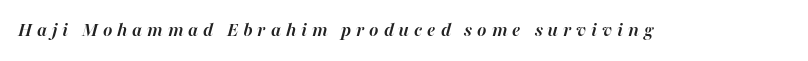
The image shows 20 px bold type, italic (leaning right); set unusually wide letter spacing (+0.24 em), not underlined.
